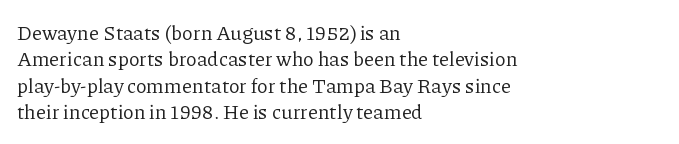
{"italic": "no", "bold": "no", "underline": "no", "align": "left", "line_spacing": "normal", "line_spacing_ratio": 1.32, "letter_spacing": "normal", "letter_spacing_em": 0.0, "glyph_px": 20}
